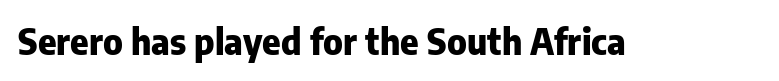
The image shows 35 px heavy sans-serif type, upright; set normal letter spacing, not underlined; low stroke contrast and a medium x-height.
